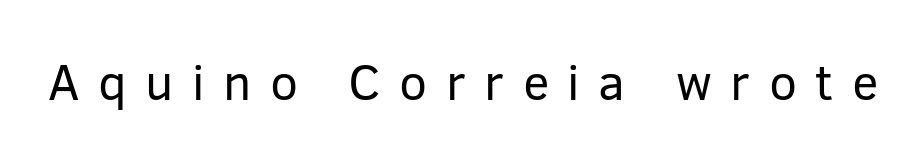
Q: Is the text bold? A: No.
Q: Is the text italic (slanted)? A: No, it is upright.
Q: Is the typeface a serif or a sans-serif typeface? A: Sans-serif.
Q: Is the text underlined? A: No.
Q: Is the spacing between letters normal or unusually wide? A: Unusually wide.
Q: Width (condensed, normal, or wide)? A: Normal.
Q: Stroke contrast? A: Low.
Q: x-height? A: Medium.
Q: Monospaced? A: No.
